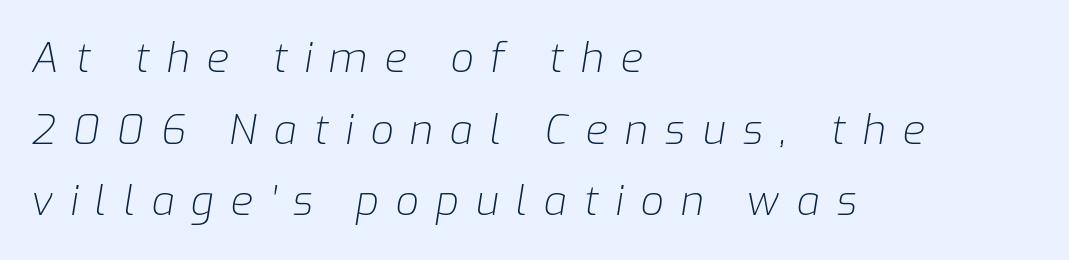
{"italic": "yes", "lean": "right", "slant_degrees": 9, "bold": "no", "weight": "light", "width": "normal", "stroke_contrast": "low", "x_height": "medium", "monospaced": "no", "underline": "no", "align": "left", "line_spacing_ratio": 1.75, "letter_spacing": "wide", "letter_spacing_em": 0.41, "glyph_px": 41}
